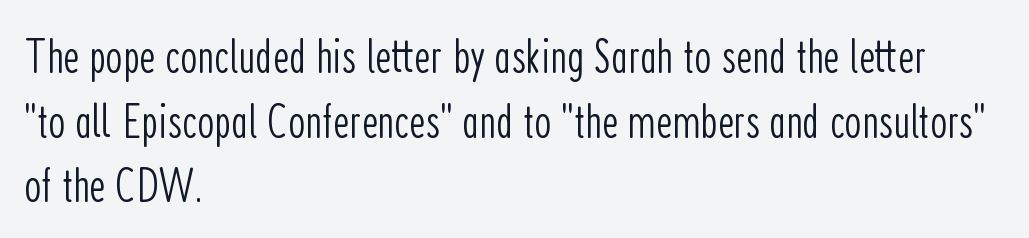
The compositor pushed each line to the left boundary. The specimen omits any rule beneath the text block's lines. The letters carry no serifs — their stems end cleanly without finishing strokes. The cut favours lightness, reaching ordinary text weight at its darkest. These lines are rendered in a variable-pitch font. These lines keep a tight, regular rhythm from letter to letter.
